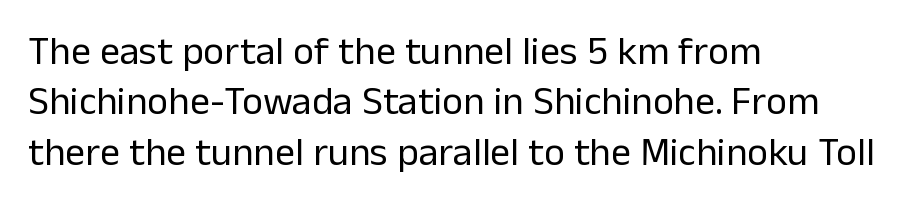
{"serif": "no", "italic": "no", "bold": "no", "weight": "regular", "width": "normal", "stroke_contrast": "low", "x_height": "medium", "monospaced": "no", "underline": "no", "align": "left", "line_spacing": "normal", "line_spacing_ratio": 1.26, "letter_spacing": "normal", "letter_spacing_em": 0.0, "glyph_px": 40}
